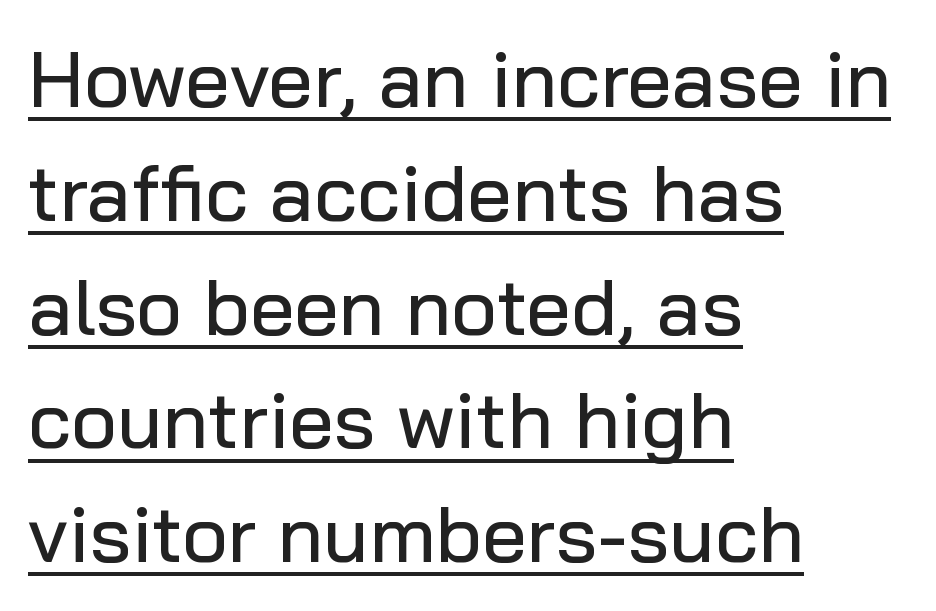
You could not count columns in this text — the font is proportionally spaced. Characters remain perfectly vertical along every line. Compared with typical body copy, the letter spacing here is the same. The lines sit at an ordinary, default distance from one another. Is this a sans? Yes — the strokes have no serifs. Looks like someone drew a line under every word here.
